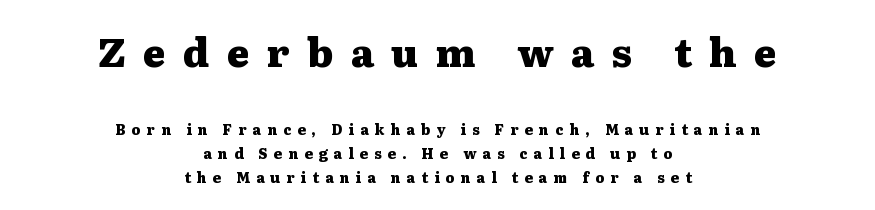
The image shows 39 px heavy, wide serif type, upright; set centered, normal line spacing (1.7x), unusually wide letter spacing (+0.44 em), not underlined; the first (top) block is 2.79x larger; medium stroke contrast and a medium x-height.
